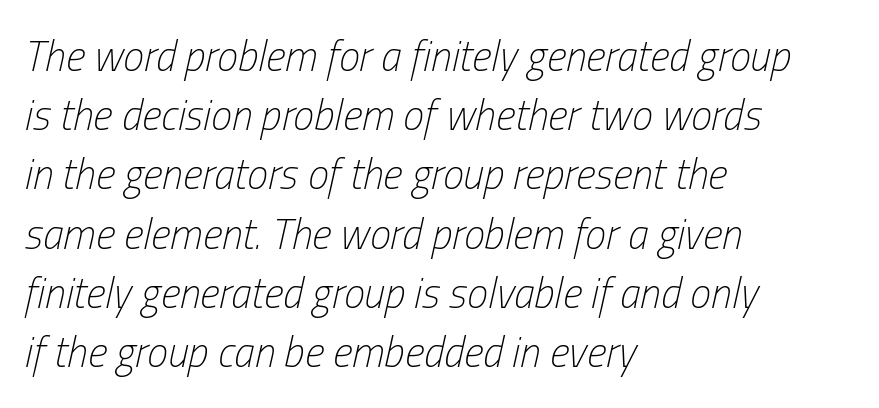
{"italic": "yes", "lean": "right", "slant_degrees": 13, "bold": "no", "weight": "light", "width": "condensed", "stroke_contrast": "low", "x_height": "medium", "monospaced": "no", "underline": "no", "align": "left", "line_spacing": "normal", "line_spacing_ratio": 1.41, "letter_spacing": "normal", "letter_spacing_em": 0.0, "glyph_px": 42}
